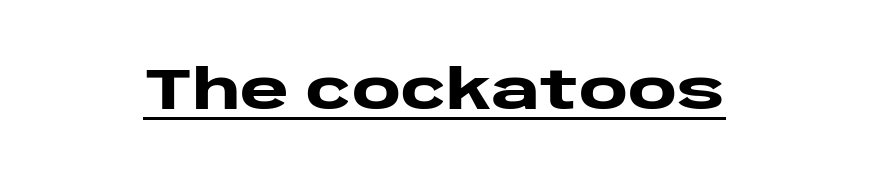
Q: Is the text bold? A: Yes.
Q: Is the text italic (slanted)? A: No, it is upright.
Q: Is the typeface a serif or a sans-serif typeface? A: Sans-serif.
Q: Is the text underlined? A: Yes.
Q: Is the spacing between letters normal or unusually wide? A: Normal.
Q: Width (condensed, normal, or wide)? A: Wide.
Q: Stroke contrast? A: Low.
Q: x-height? A: Large.
Q: Monospaced? A: No.
